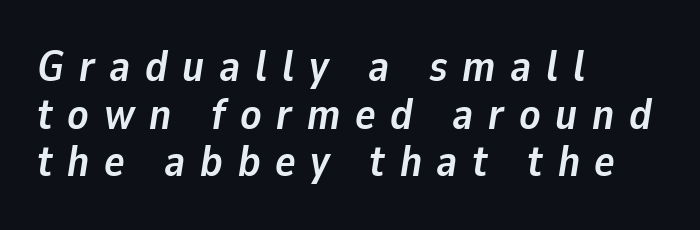
In CSS terms this would be text-align: left. If you measured baseline to baseline, you'd find a short distance. Note the varied advance widths — an 'i' is clearly narrower than an 'm'. The strip under each line holds only bare page. Notice how the stems are inclined rather than vertical — that's the hallmark of italics.
